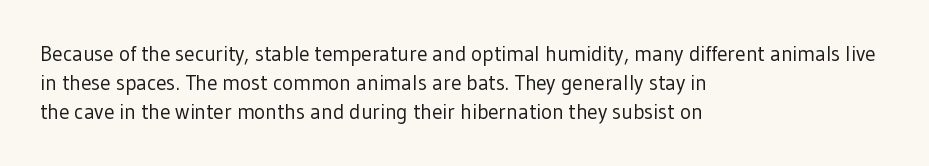
Q: Is the text bold? A: No.
Q: Is the text italic (slanted)? A: No, it is upright.
Q: Is the text underlined? A: No.
Q: How is the paragraph aligned? A: Left-aligned.
Q: Is the spacing between letters normal or unusually wide? A: Normal.
Q: Is the spacing between lines tight, normal or loose? A: Normal.
